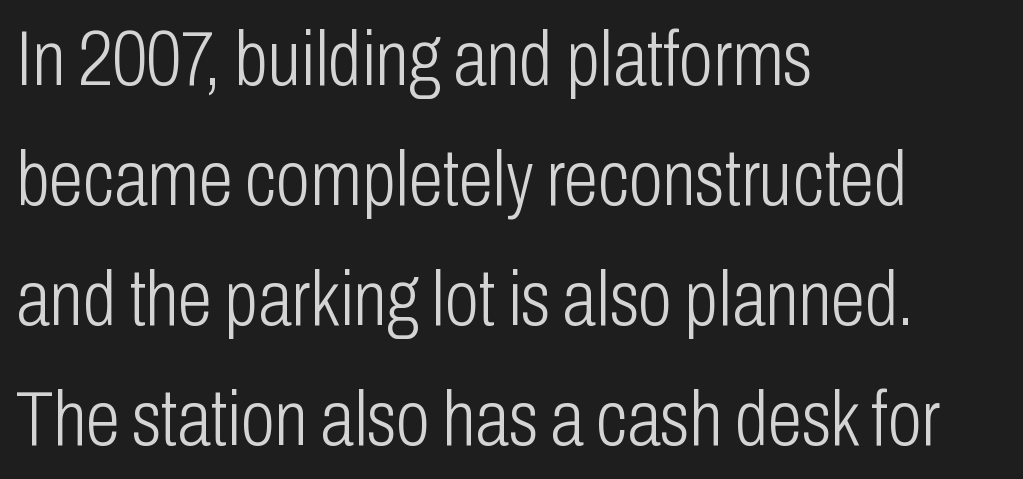
{"serif": "no", "italic": "no", "bold": "no", "weight": "light", "width": "condensed", "stroke_contrast": "low", "x_height": "medium", "monospaced": "no", "underline": "no", "align": "left", "line_spacing": "normal", "line_spacing_ratio": 1.54, "letter_spacing": "normal", "letter_spacing_em": 0.0, "glyph_px": 78}
